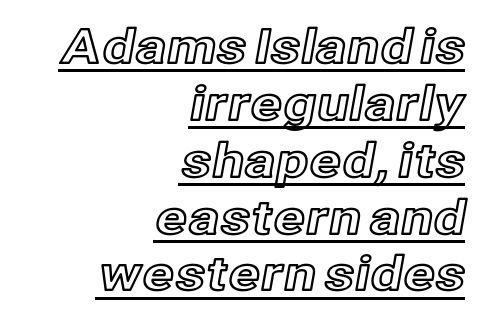
The image shows 47 px text type; set right-aligned, line spacing 1.21x, normal letter spacing, underlined; a medium x-height.
